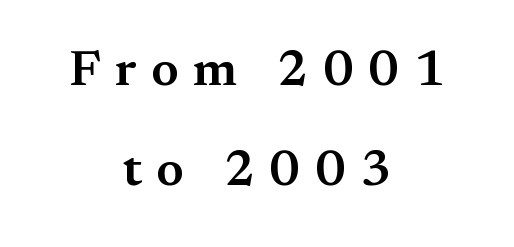
Quick note: not italic, upright. Decoration check: the copy has no underline. Regarding serifs, this sample has them. The rendering uses a large line-height, opening up the rows.
